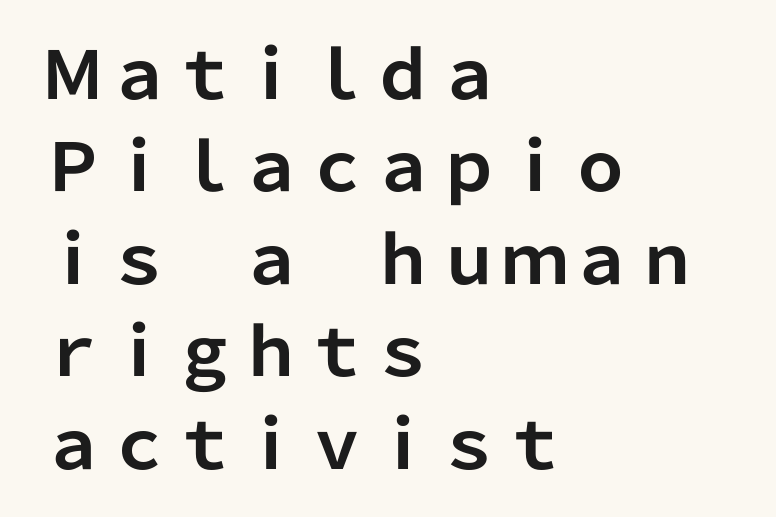
The image shows 66 px bold sans-serif type, upright; set left-aligned, normal line spacing (1.4x), normal letter spacing, not underlined; low stroke contrast and a medium x-height.
